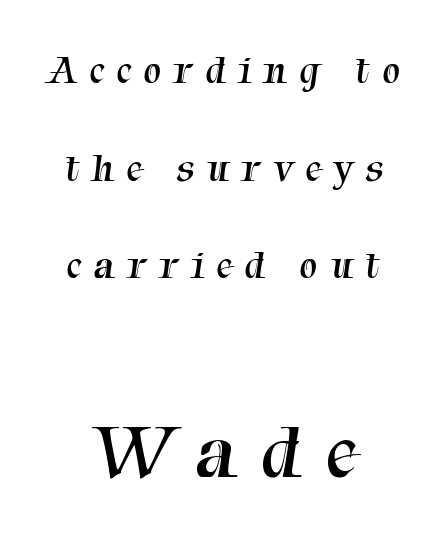
The image shows 79 px regular-weight serif type; set centered, loose line spacing (2.44x), unusually wide letter spacing (+0.31 em), not underlined; the second (bottom) block is 1.98x larger; medium stroke contrast and a medium x-height.
